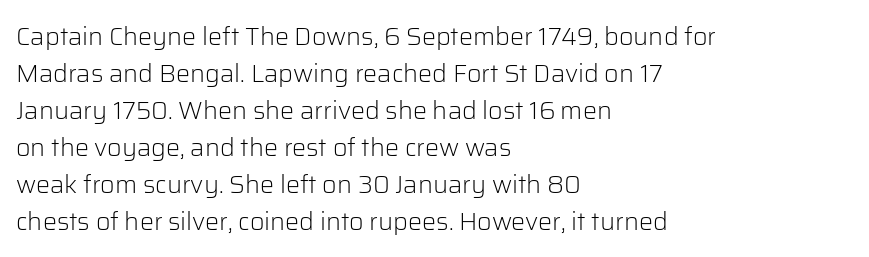
{"italic": "no", "bold": "no", "underline": "no", "align": "left", "line_spacing": "normal", "line_spacing_ratio": 1.48, "letter_spacing": "normal", "letter_spacing_em": 0.0, "glyph_px": 25}
